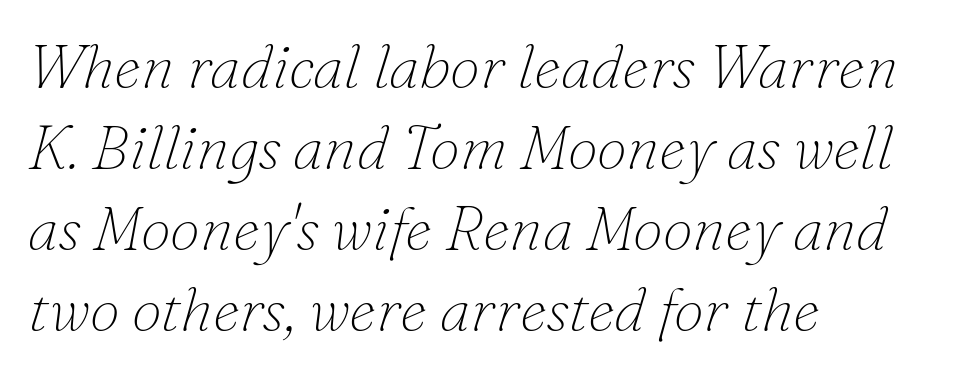
The image shows 61 px thin serif type, italic (leaning right); set left-aligned, normal line spacing (1.33x), normal letter spacing, not underlined; low stroke contrast and a small x-height.
